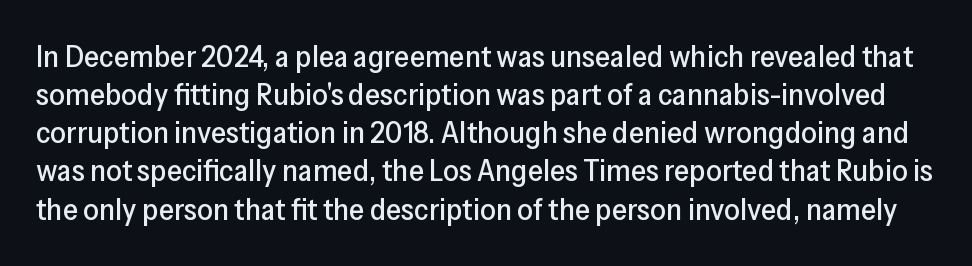
Q: Is the text italic (slanted)? A: No, it is upright.
Q: Is the typeface a serif or a sans-serif typeface? A: Sans-serif.
Q: Is the text underlined? A: No.
Q: Is the spacing between letters normal or unusually wide? A: Normal.
Q: Width (condensed, normal, or wide)? A: Normal.
Q: Stroke contrast? A: Low.
Q: x-height? A: Medium.
Q: Monospaced? A: No.
